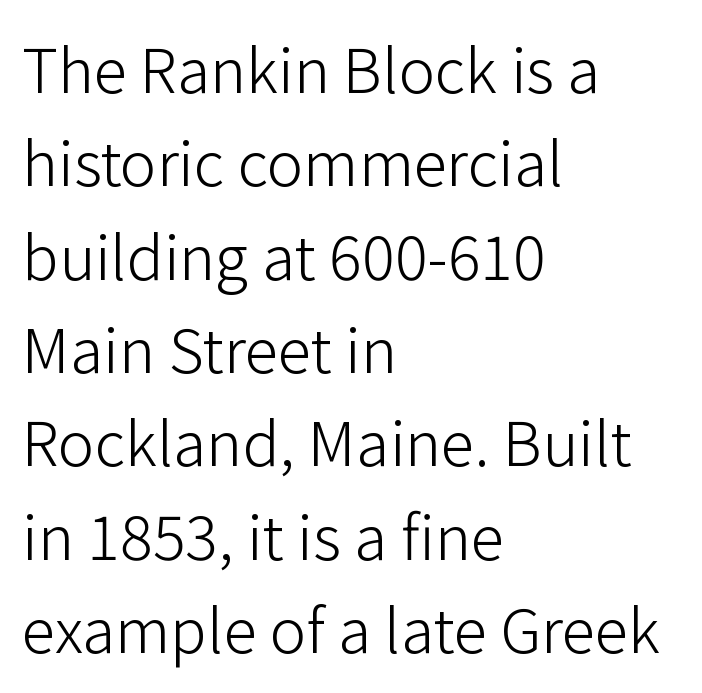
The image shows 61 px light sans-serif type, upright; set left-aligned, normal line spacing (1.53x), normal letter spacing, not underlined; low stroke contrast and a medium x-height.
